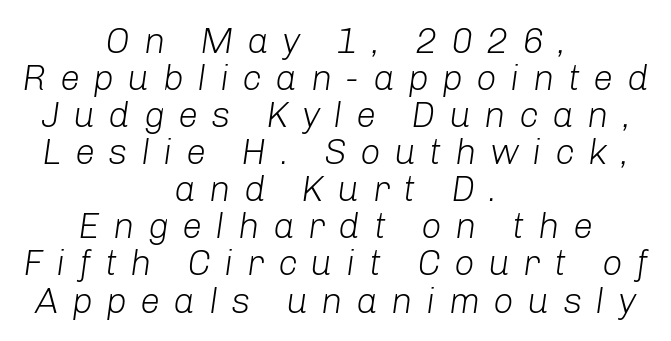
Q: Is the text bold? A: No.
Q: Is the text italic (slanted)? A: Yes, it leans right by about 8 degrees.
Q: Is the text underlined? A: No.
Q: How is the paragraph aligned? A: Centered.
Q: Is the spacing between letters normal or unusually wide? A: Unusually wide.
Q: Is the spacing between lines tight, normal or loose? A: Tight.
Q: Width (condensed, normal, or wide)? A: Normal.
Q: Stroke contrast? A: Low.
Q: x-height? A: Medium.
Q: Monospaced? A: No.
